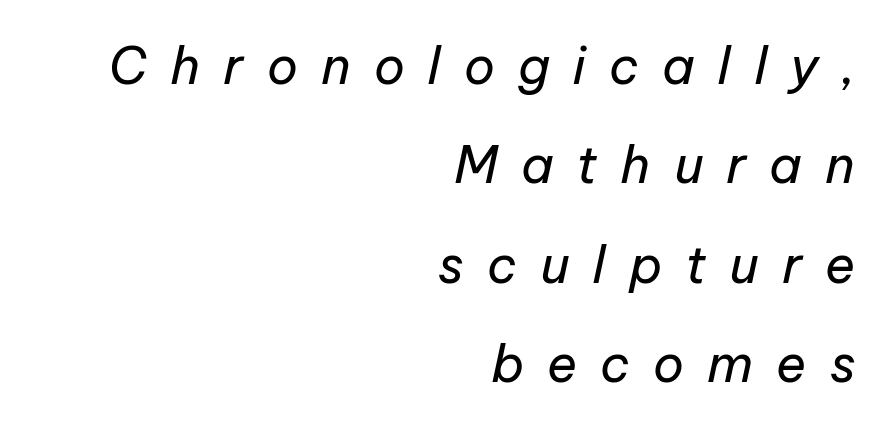
Q: Is the text bold? A: No.
Q: Is the text italic (slanted)? A: Yes, it leans right by about 12 degrees.
Q: Is the text underlined? A: No.
Q: How is the paragraph aligned? A: Right-aligned.
Q: Is the spacing between letters normal or unusually wide? A: Unusually wide.
Q: Is the spacing between lines tight, normal or loose? A: Loose.
Q: Width (condensed, normal, or wide)? A: Normal.
Q: Stroke contrast? A: Low.
Q: x-height? A: Medium.
Q: Monospaced? A: No.
